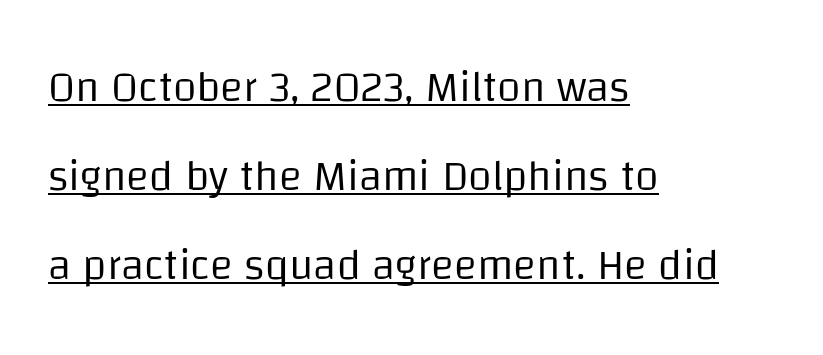
The image shows 43 px regular-weight sans-serif type, upright; set left-aligned, loose line spacing (2.07x), normal letter spacing, underlined; low stroke contrast and a large x-height.
